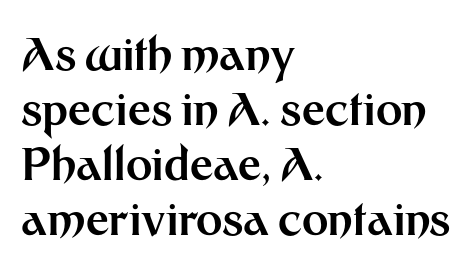
The image shows 45 px bold sans-serif type, upright; set left-aligned, line spacing 1.22x, normal letter spacing, not underlined; medium stroke contrast and a medium x-height.
